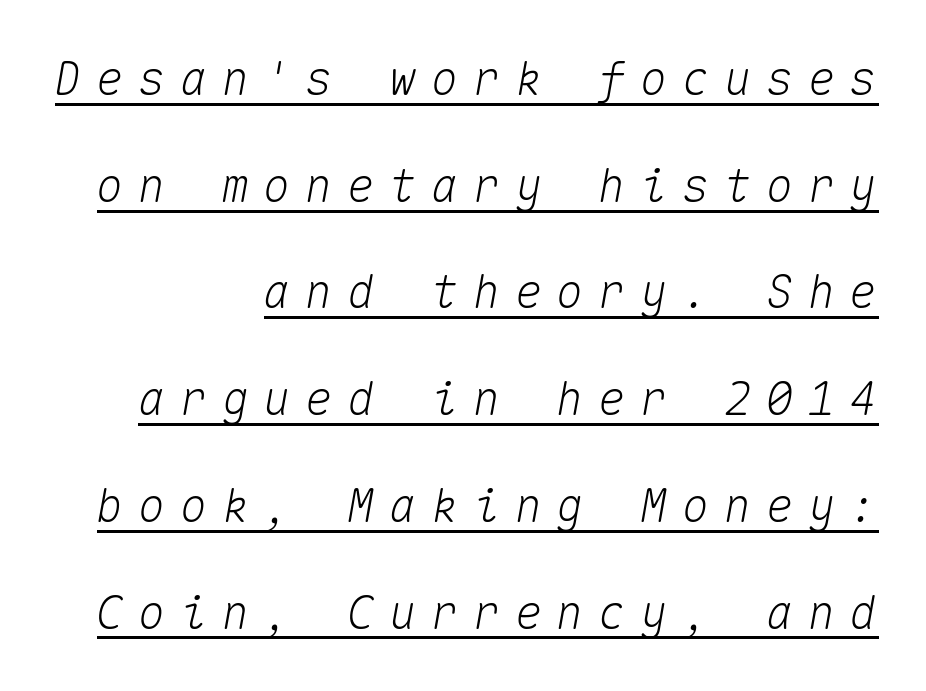
{"italic": "yes", "lean": "right", "slant_degrees": 10, "width": "normal", "stroke_contrast": "medium", "x_height": "medium", "monospaced": "yes", "underline": "yes", "align": "right", "line_spacing": "loose", "line_spacing_ratio": 2.32, "letter_spacing": "wide", "letter_spacing_em": 0.31, "glyph_px": 46}
